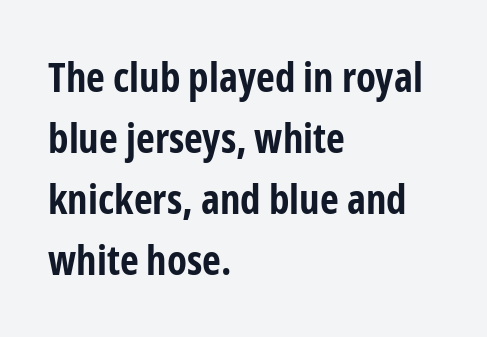
The image shows 41 px bold, condensed sans-serif type, upright; set left-aligned, normal line spacing (1.49x), normal letter spacing, not underlined; low stroke contrast and a medium x-height.
